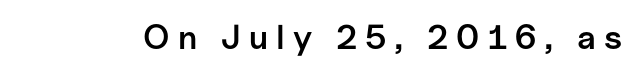
Q: Is the text bold? A: Semi-bold.
Q: Is the text italic (slanted)? A: No, it is upright.
Q: Is the typeface a serif or a sans-serif typeface? A: Sans-serif.
Q: Is the text underlined? A: No.
Q: Is the spacing between letters normal or unusually wide? A: Unusually wide.
Q: Width (condensed, normal, or wide)? A: Normal.
Q: Stroke contrast? A: Low.
Q: x-height? A: Medium.
Q: Monospaced? A: No.
